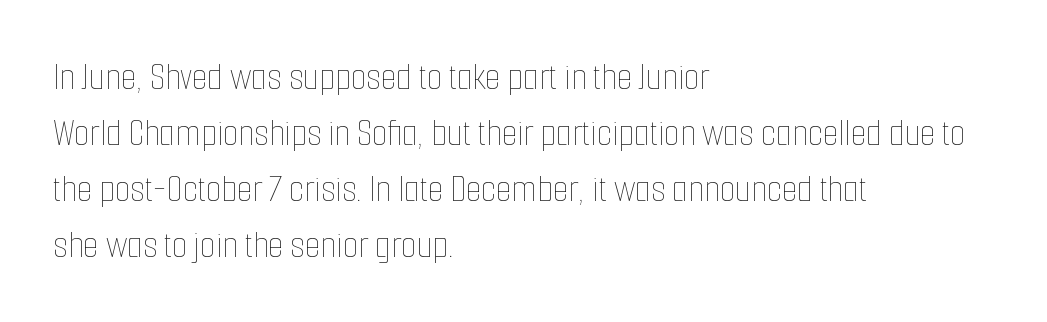
Q: Is the text bold? A: No.
Q: Is the text italic (slanted)? A: No, it is upright.
Q: Is the text underlined? A: No.
Q: How is the paragraph aligned? A: Left-aligned.
Q: Is the spacing between letters normal or unusually wide? A: Normal.
Q: Is the spacing between lines tight, normal or loose? A: Normal.
Q: Width (condensed, normal, or wide)? A: Condensed.
Q: Stroke contrast? A: Low.
Q: x-height? A: Medium.
Q: Monospaced? A: No.
